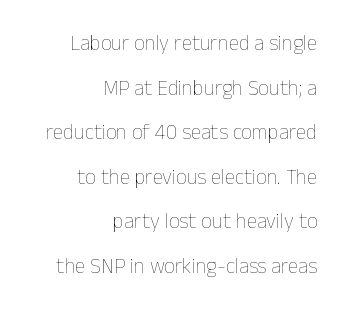
{"italic": "no", "bold": "no", "underline": "no", "align": "right", "line_spacing": "loose", "line_spacing_ratio": 2.12, "letter_spacing": "normal", "letter_spacing_em": 0.0, "glyph_px": 21}
